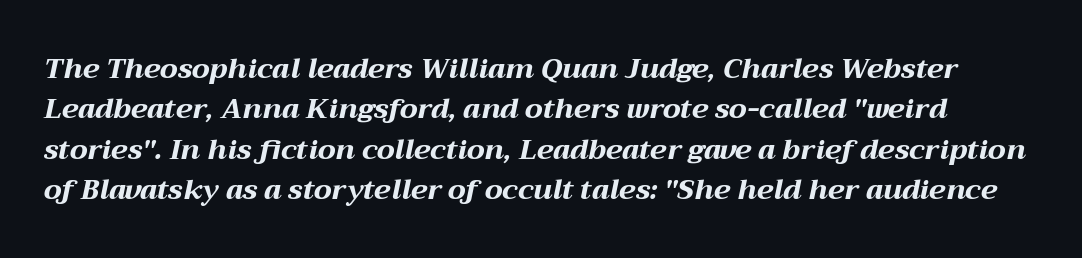
{"italic": "yes", "lean": "right", "slant_degrees": 12, "bold": "yes", "weight": "bold", "width": "wide", "stroke_contrast": "medium", "x_height": "medium", "monospaced": "no", "underline": "no", "line_spacing": "normal", "line_spacing_ratio": 1.44, "letter_spacing": "normal", "letter_spacing_em": 0.0, "glyph_px": 28}
